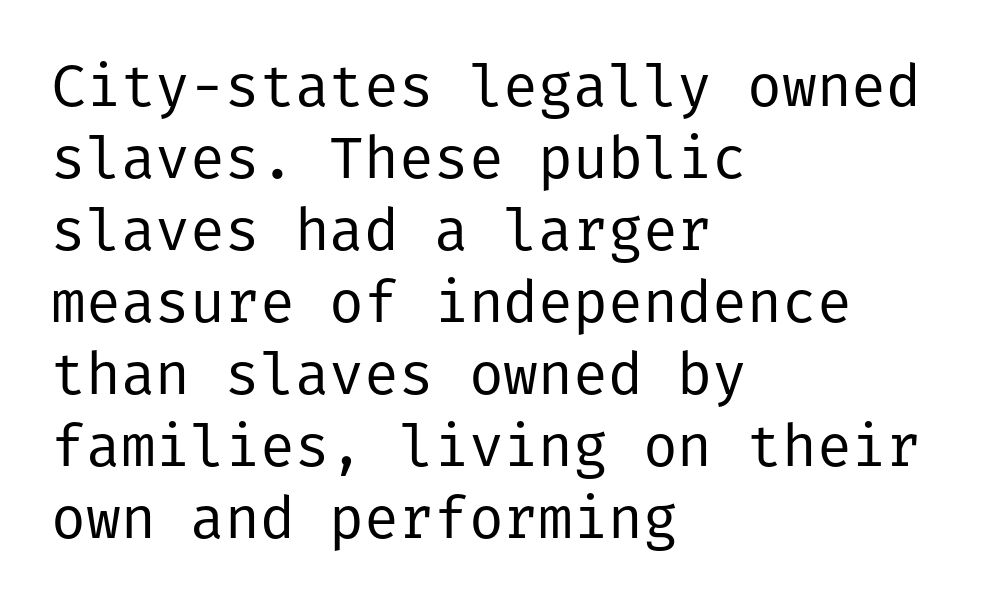
Default kerning and tracking; the words read as compact shapes. The face used here is a sans, in the tradition of grotesques and geometrics. Unlike italic type, these characters show no tilt at all. Counters stay open thanks to moderate or lighter strokes. The rendering anchors every line to the left-hand side. Honestly, there is no underline to notice here at all.
